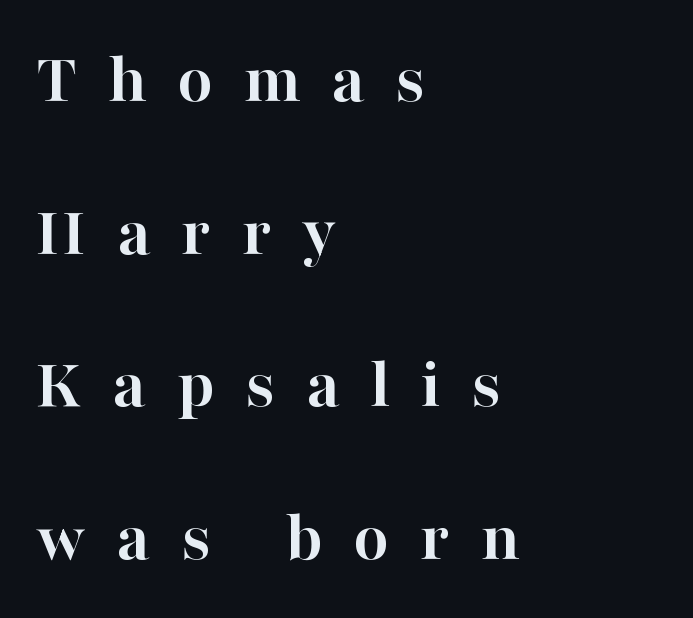
Note the varied advance widths — an 'i' is clearly narrower than an 'm'. Heavy-handed strokes throughout: this text is bold. A roman cut, with each character standing at attention. All the whitespace from short lines collects on the right.
